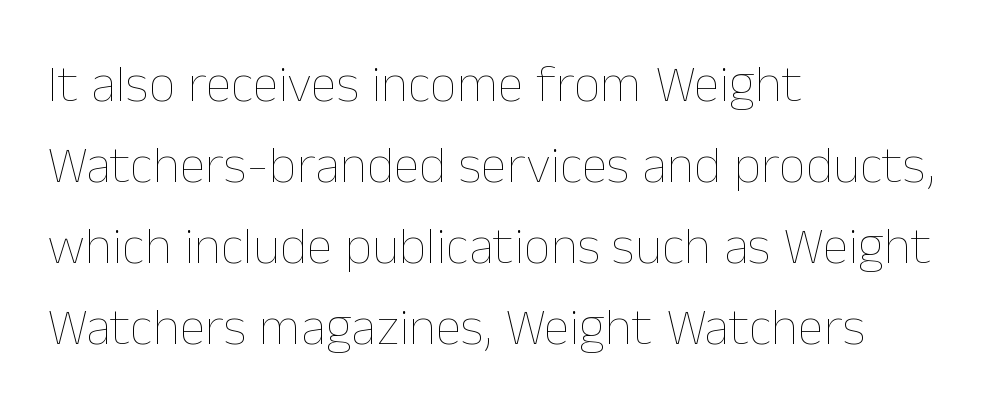
The image shows 53 px thin type, upright; set left-aligned, normal line spacing (1.53x), normal letter spacing, not underlined; low stroke contrast and a medium x-height.
